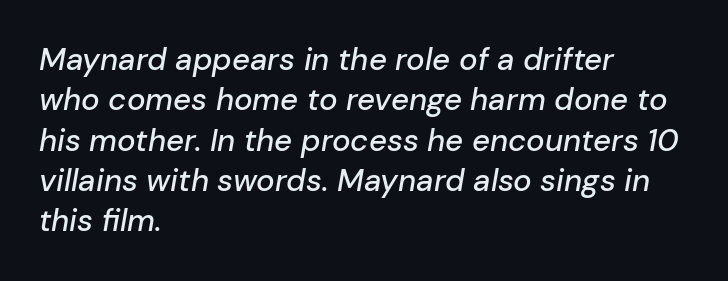
Tracking here is standard; glyphs follow each other at the usual distance. When letters slant like this, we call the style italic. Spacing verdict: proportional, widths tailored to each character. The vertical gap from one line to the next is medium.
